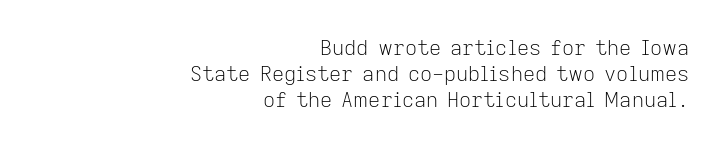
{"italic": "no", "bold": "no", "underline": "no", "align": "right", "line_spacing_ratio": 1.23, "letter_spacing": "normal", "letter_spacing_em": 0.0, "glyph_px": 21}
